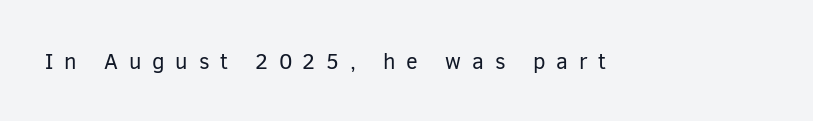
Q: Is the text bold? A: No.
Q: Is the text italic (slanted)? A: No, it is upright.
Q: Is the text underlined? A: No.
Q: Is the spacing between letters normal or unusually wide? A: Unusually wide.
